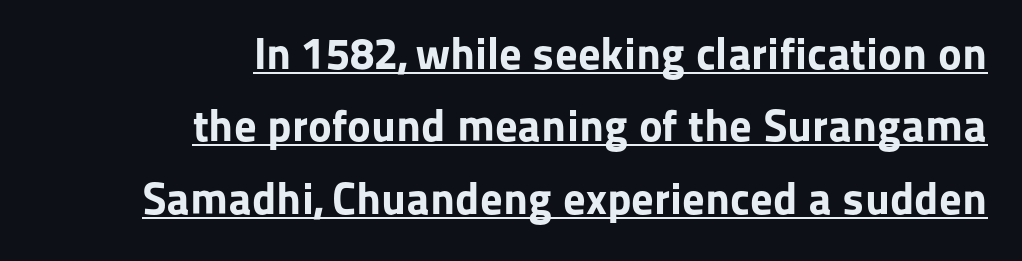
The image shows 45 px bold sans-serif type, upright; set right-aligned, normal line spacing (1.61x), normal letter spacing, underlined; low stroke contrast and a medium x-height.
